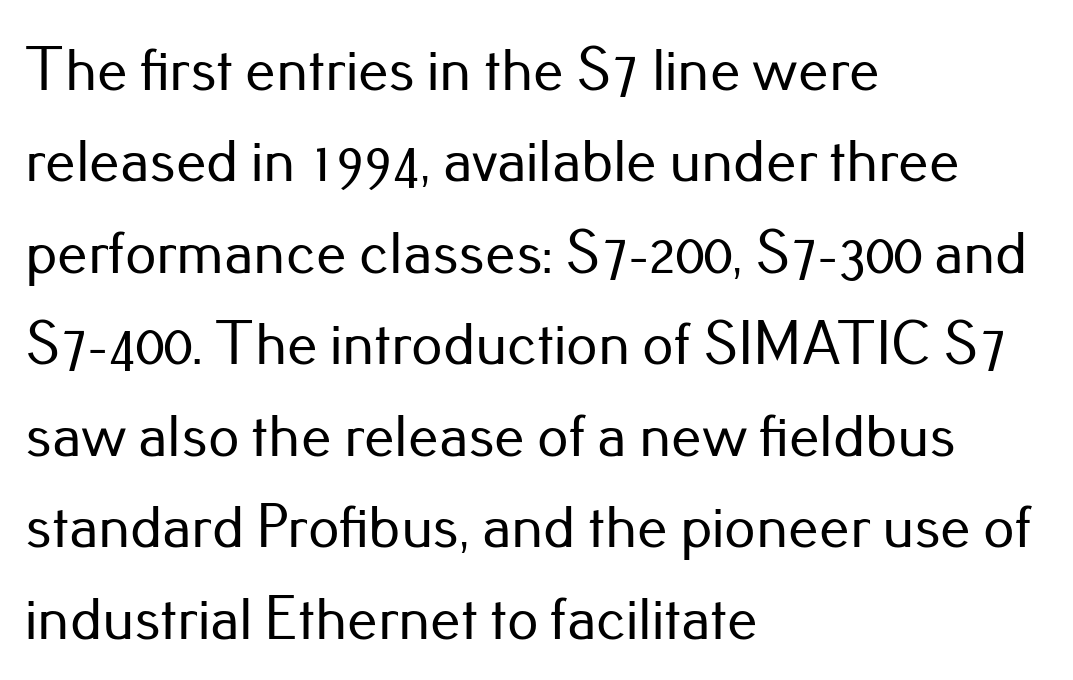
The image shows 61 px sans-serif type, upright; set left-aligned, normal line spacing (1.5x), normal letter spacing, not underlined; low stroke contrast and a small x-height.
